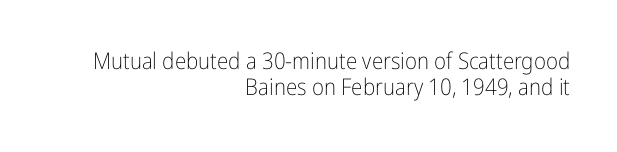
Q: Is the text bold? A: No.
Q: Is the text italic (slanted)? A: No, it is upright.
Q: Is the text underlined? A: No.
Q: How is the paragraph aligned? A: Right-aligned.
Q: Is the spacing between letters normal or unusually wide? A: Normal.
Q: Is the spacing between lines tight, normal or loose? A: Tight.
